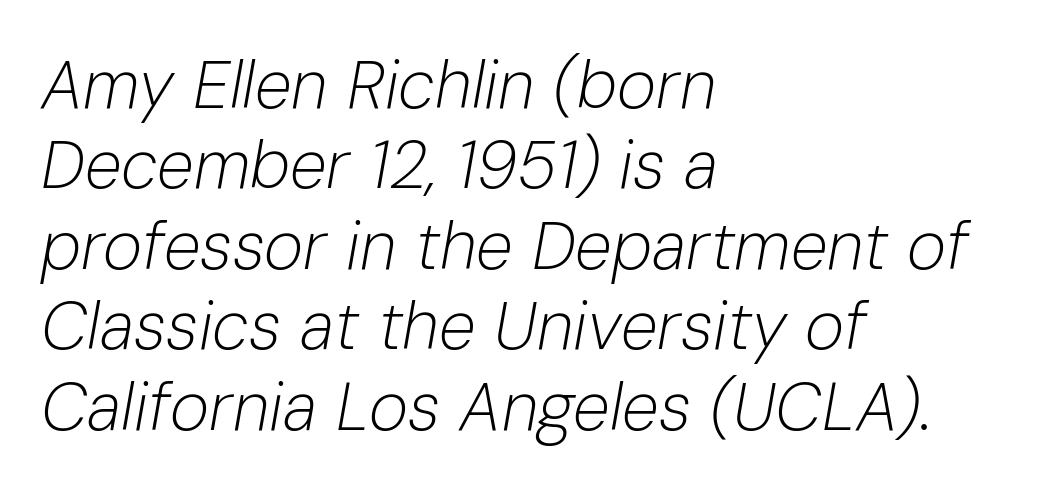
The image shows 67 px light type, italic (leaning right); set left-aligned, line spacing 1.2x, normal letter spacing, not underlined; low stroke contrast and a medium x-height.
